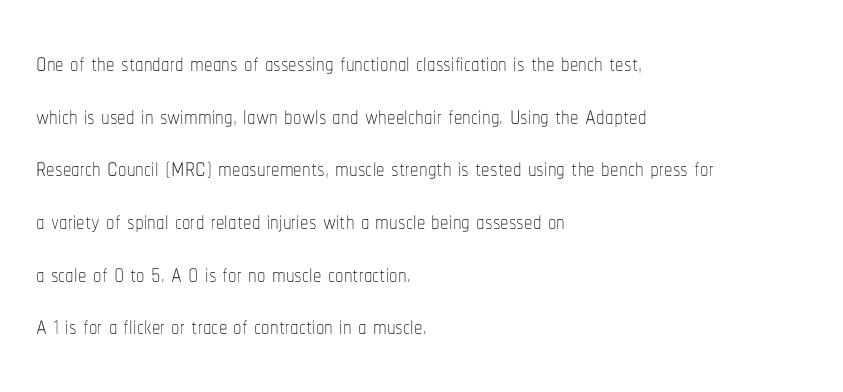
Q: Is the text bold? A: No.
Q: Is the text italic (slanted)? A: No, it is upright.
Q: Is the text underlined? A: No.
Q: How is the paragraph aligned? A: Left-aligned.
Q: Is the spacing between letters normal or unusually wide? A: Normal.
Q: Is the spacing between lines tight, normal or loose? A: Normal.
Q: Width (condensed, normal, or wide)? A: Condensed.
Q: Stroke contrast? A: Low.
Q: x-height? A: Medium.
Q: Monospaced? A: No.
